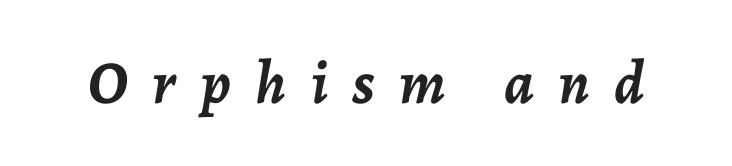
The tracking reads as deliberately expanded to a designer's eye. These lines were composed using italics. The foot of each line stays bare and open. A typesetter would call this proportional, since set widths differ per character. Thick stems and heavy bowls — unmistakably bold.
